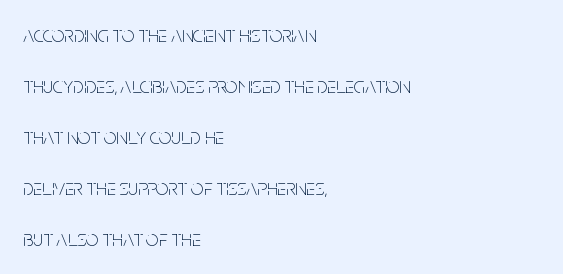
Reading down the column, the eye jumps a long way to each next line. Designer's note — italics off, roman on. Nothing unusual about the tracking: characters are spaced as the font intends. Weight class: somewhere from thin through regular.
